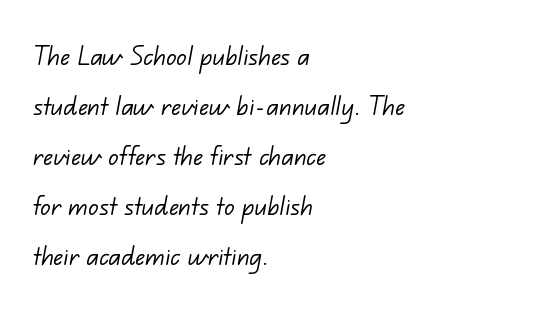
Horizontal alignment here is leftward, the default for most running prose. The tracking reads as untouched default to a designer's eye. This rendering employs a face without finishing strokes, i.e., a sans-serif. Vertical spacing — default. The passage shown is typed in a proportional face where columns would drift. Honestly, there is no underline to notice here at all.
